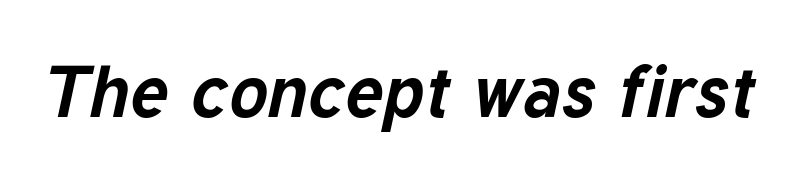
The image shows 73 px bold type, italic (leaning right); set normal letter spacing, not underlined; low stroke contrast and a medium x-height.
